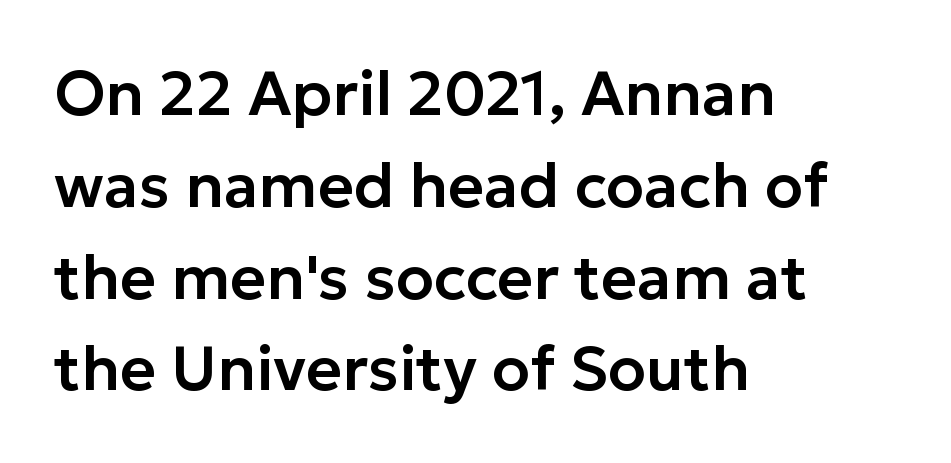
The rendering uses natural spacing where letterforms have individual widths. The gaps between neighbouring characters are ordinary and unremarkable. Classification — sans serif. Decoration check: the copy has no underline.
